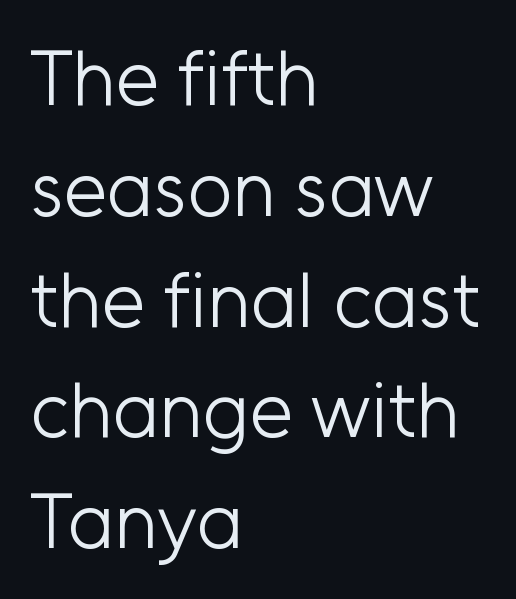
The image shows 78 px light sans-serif type, upright; set left-aligned, normal line spacing (1.42x), normal letter spacing, not underlined; low stroke contrast and a medium x-height.
